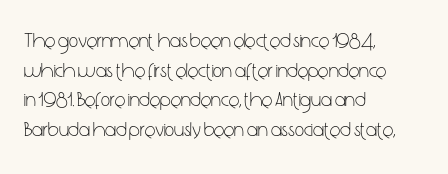
Compared with a typical body face, this is equally light or lighter still. The line texture is even and compact thanks to regular tracking. The space directly below the letters is spotless. Nope, not italic — everything's standing straight.
